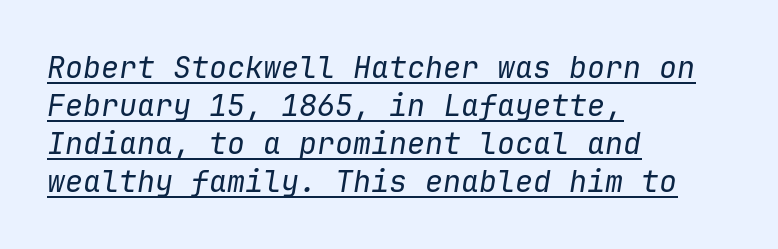
The lettering tilts uniformly, giving the passage an italic look. In terms of letterspacing, this is plain default setting. The paragraph shown leans on its left margin. These lines sit exactly where default settings would place them. Monospaced: the letters line up in strict vertical columns. Is the stroke heavy? The answer is a plain regular-or-lighter.
